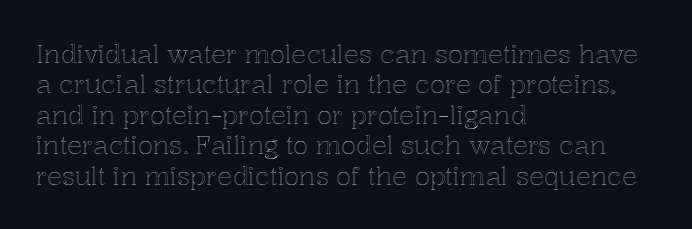
Q: Is the text italic (slanted)? A: No, it is upright.
Q: Is the text underlined? A: No.
Q: How is the paragraph aligned? A: Left-aligned.
Q: Is the spacing between letters normal or unusually wide? A: Normal.
